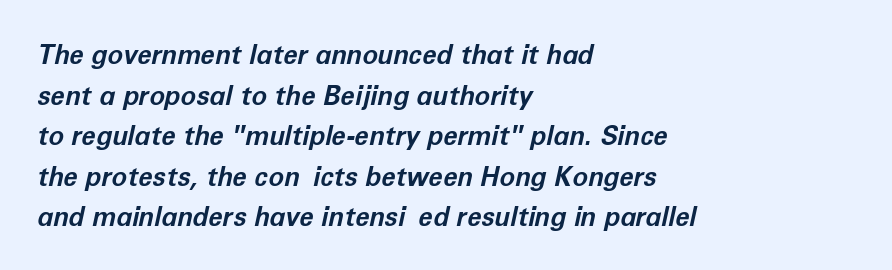
Would a proofreader flag this as italicized? Yes. These lines keep a tight, regular rhythm from letter to letter. Check the space under the baseline: it is left empty. In CSS terms this would be text-align: left.
